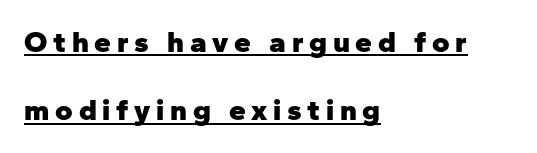
The image shows 30 px heavy sans-serif type, upright; set left-aligned, loose line spacing (2.28x), underlined; low stroke contrast and a medium x-height.
